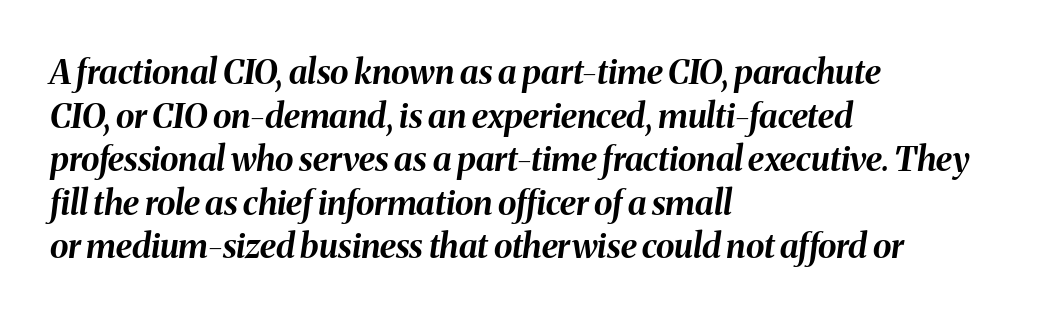
The leading is moderate, giving the passage an even texture. Looks like regular typesetting: each glyph gets only the width it needs. Does extra space separate the letters? No, they use regular spacing. Thick stems and heavy bowls — unmistakably bold.
